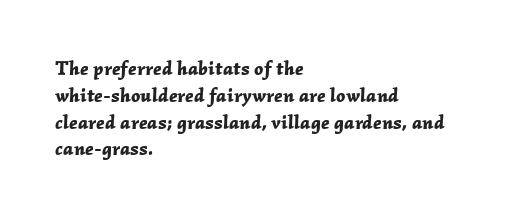
{"italic": "yes", "lean": "right", "slant_degrees": 2, "bold": "yes", "underline": "no", "align": "left", "line_spacing": "normal", "line_spacing_ratio": 1.34, "letter_spacing": "normal", "letter_spacing_em": 0.0, "glyph_px": 20}
